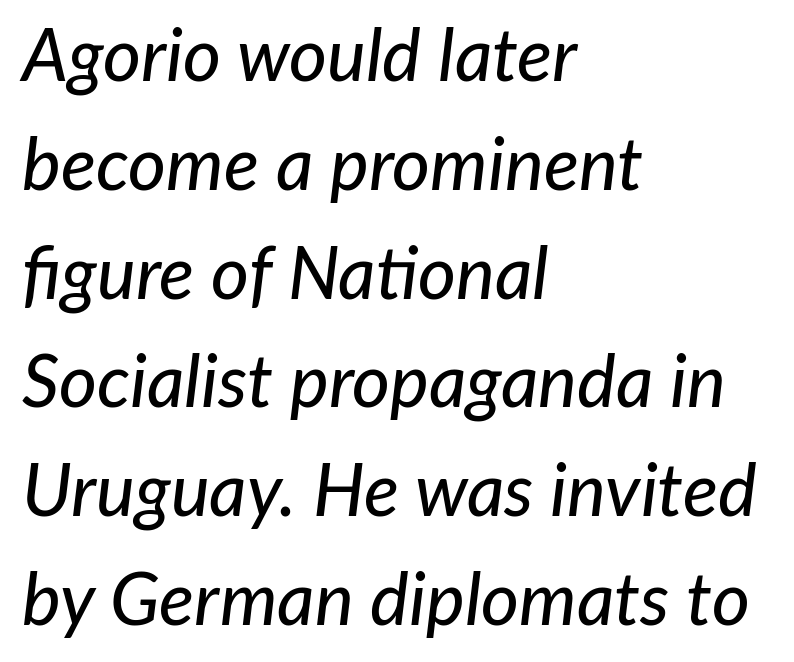
Q: Is the text italic (slanted)? A: Yes, it leans right by about 7 degrees.
Q: Is the text underlined? A: No.
Q: How is the paragraph aligned? A: Left-aligned.
Q: Is the spacing between letters normal or unusually wide? A: Normal.
Q: Is the spacing between lines tight, normal or loose? A: Normal.
Q: Width (condensed, normal, or wide)? A: Normal.
Q: Stroke contrast? A: Low.
Q: x-height? A: Medium.
Q: Monospaced? A: No.
